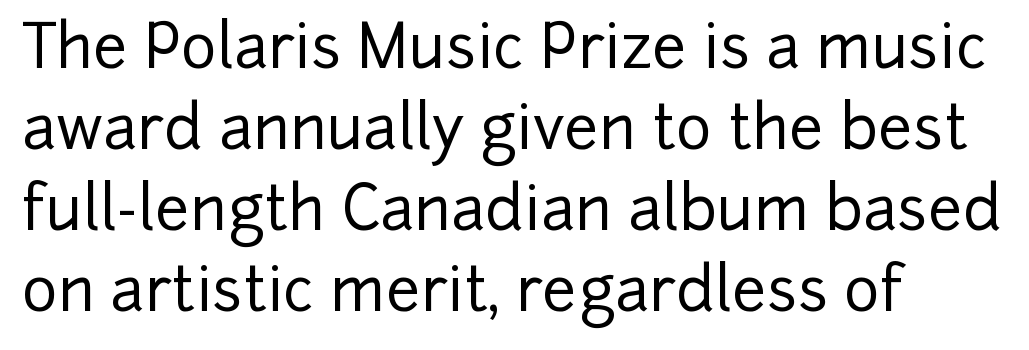
Standard letterfit; no display-style spreading of the glyphs. Nobody drew a line under any word here. The letters carry no serifs — their stems end cleanly without finishing strokes. Notice how descenders clear the ascenders below comfortably — that's standard leading. Posture: upright roman.
